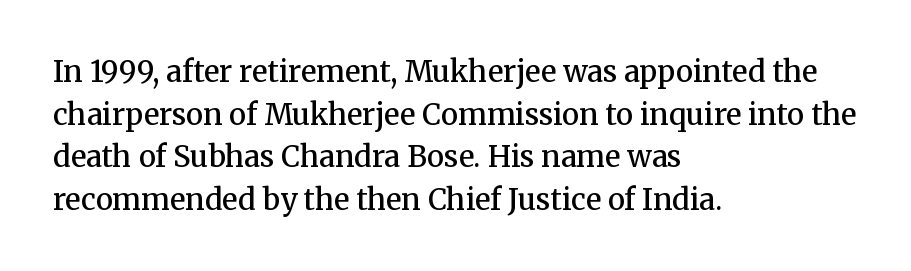
The image shows 29 px semibold serif type, upright; set left-aligned, normal line spacing (1.47x), normal letter spacing, not underlined; medium stroke contrast and a medium x-height.
